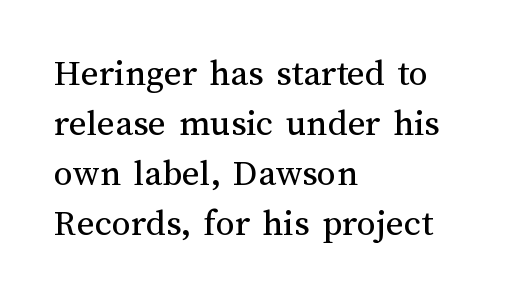
Q: Is the text bold? A: No.
Q: Is the text italic (slanted)? A: No, it is upright.
Q: Is the text underlined? A: No.
Q: How is the paragraph aligned? A: Left-aligned.
Q: Is the spacing between letters normal or unusually wide? A: Normal.
Q: Is the spacing between lines tight, normal or loose? A: Normal.
Q: Width (condensed, normal, or wide)? A: Normal.
Q: Stroke contrast? A: Medium.
Q: x-height? A: Medium.
Q: Monospaced? A: No.
